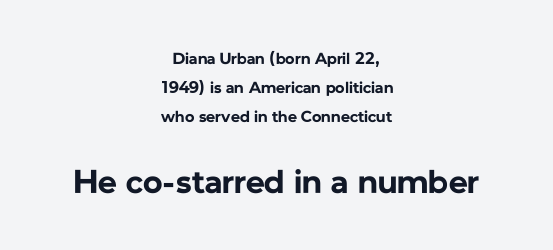
{"serif": "no", "italic": "no", "bold": "yes", "weight": "bold", "width": "normal", "stroke_contrast": "low", "x_height": "medium", "monospaced": "no", "underline": "no", "align": "center", "line_spacing_ratio": 1.8, "letter_spacing": "normal", "letter_spacing_em": 0.0, "larger_block": "second", "size_ratio": 2.06, "glyph_px": 33}
